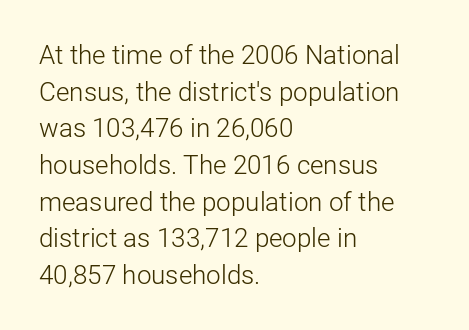
In CSS terms this would be text-align: left. The words here are not underlined. The font is comparable to plain body text, perhaps lighter. Every character sits straight up, as roman type does. The vertical gap from one line to the next is medium. Compared with typical body copy, the letter spacing here is the same.
